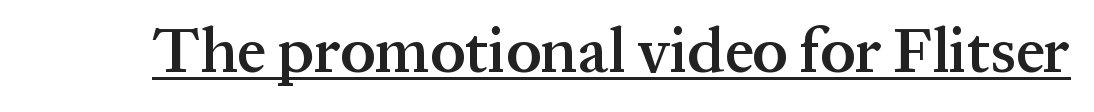
{"serif": "yes", "italic": "no", "bold": "semi", "weight": "semibold", "width": "normal", "stroke_contrast": "medium", "x_height": "medium", "monospaced": "no", "underline": "yes", "letter_spacing": "normal", "letter_spacing_em": 0.0, "glyph_px": 63}
